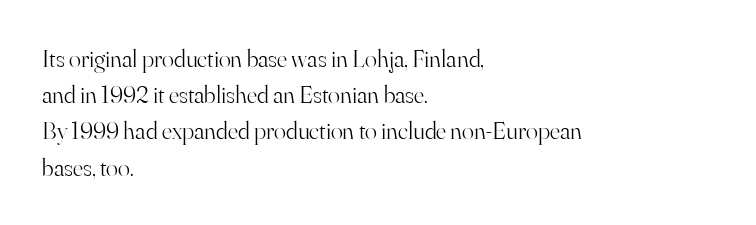
The image shows 25 px text type, upright; set left-aligned, normal line spacing (1.45x), normal letter spacing, not underlined.
